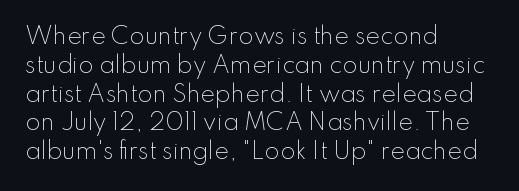
The image shows 22 px text type, upright; set left-aligned, normal line spacing (1.31x), normal letter spacing, not underlined.
